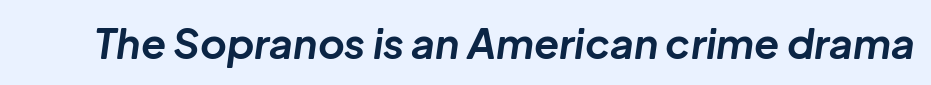
The image shows 41 px bold type, italic (leaning right); set normal letter spacing, not underlined; low stroke contrast and a medium x-height.
